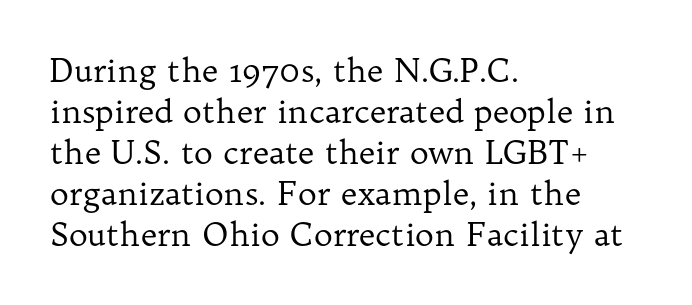
The image shows 32 px regular-weight serif type, upright; set left-aligned, normal line spacing (1.28x), normal letter spacing, not underlined; low stroke contrast and a medium x-height.
